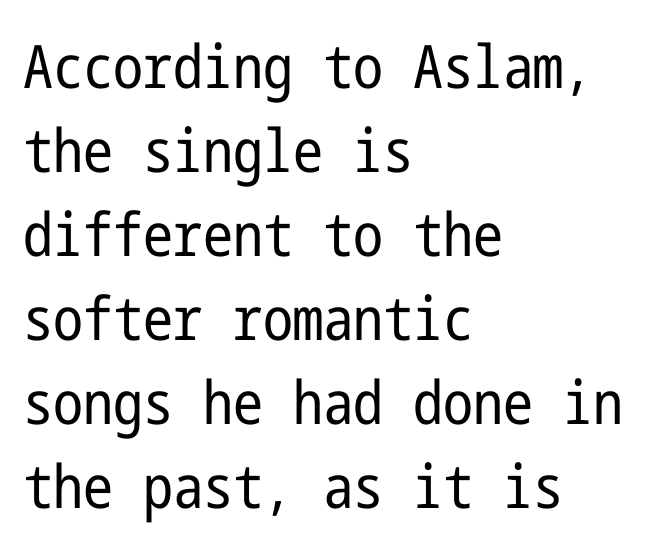
The image shows 60 px regular-weight, condensed sans-serif type, upright; set left-aligned, normal line spacing (1.4x), normal letter spacing, not underlined; low stroke contrast and a medium x-height.
